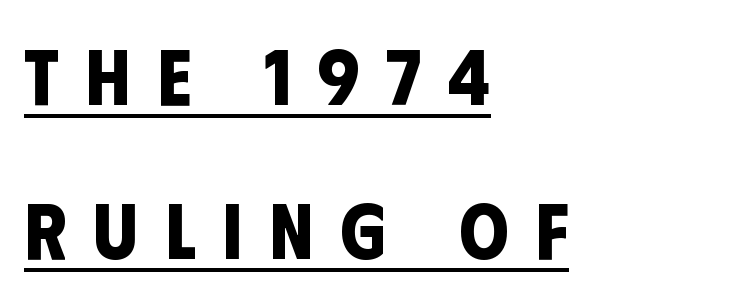
The image shows 79 px bold, condensed sans-serif type; set left-aligned, loose line spacing (1.95x), unusually wide letter spacing (+0.34 em), underlined; low stroke contrast and a large x-height.
